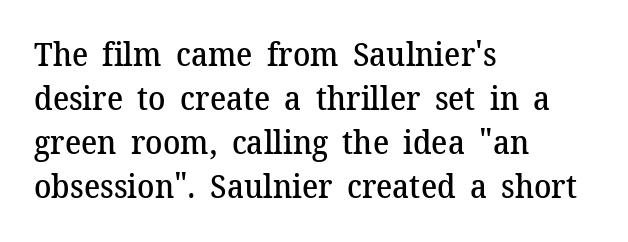
Q: Is the text bold? A: Semi-bold.
Q: Is the text italic (slanted)? A: No, it is upright.
Q: Is the typeface a serif or a sans-serif typeface? A: Serif.
Q: Is the text underlined? A: No.
Q: How is the paragraph aligned? A: Left-aligned.
Q: Is the spacing between letters normal or unusually wide? A: Normal.
Q: Is the spacing between lines tight, normal or loose? A: Normal.
Q: Width (condensed, normal, or wide)? A: Normal.
Q: Stroke contrast? A: Medium.
Q: x-height? A: Medium.
Q: Monospaced? A: No.
